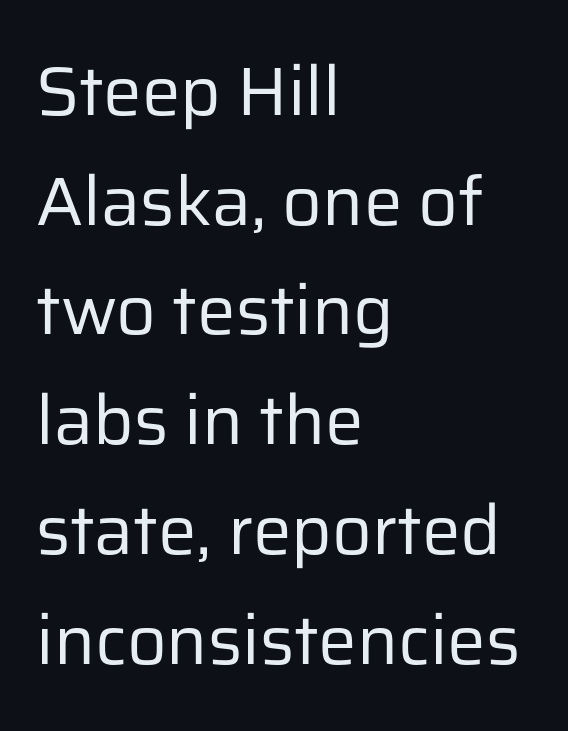
{"serif": "no", "italic": "no", "bold": "no", "weight": "regular", "width": "normal", "stroke_contrast": "low", "x_height": "medium", "monospaced": "no", "underline": "no", "align": "left", "line_spacing": "normal", "line_spacing_ratio": 1.59, "letter_spacing": "normal", "letter_spacing_em": 0.0, "glyph_px": 69}
